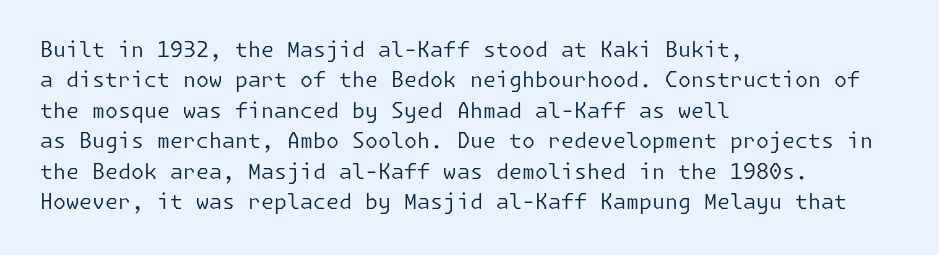
Letter spacing: default. Ink coverage per letter is moderate at most. The rag falls on the right side of this text block. Descenders are the only things crossing below the line. This block has exactly the height ordinary leading produces. This is the regular roman posture of the typeface.
